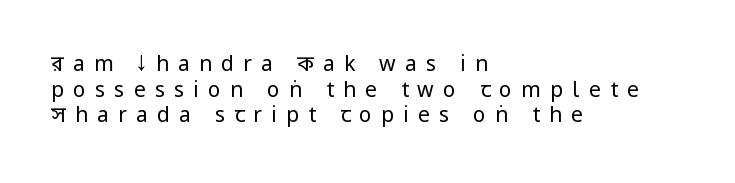
Glance below the letters and you will spot only blank space. Nope, not italic — everything's standing straight. Substantial extra tracking has been applied to these lines. If you drew a ruler down the left edge, every line would touch it.
